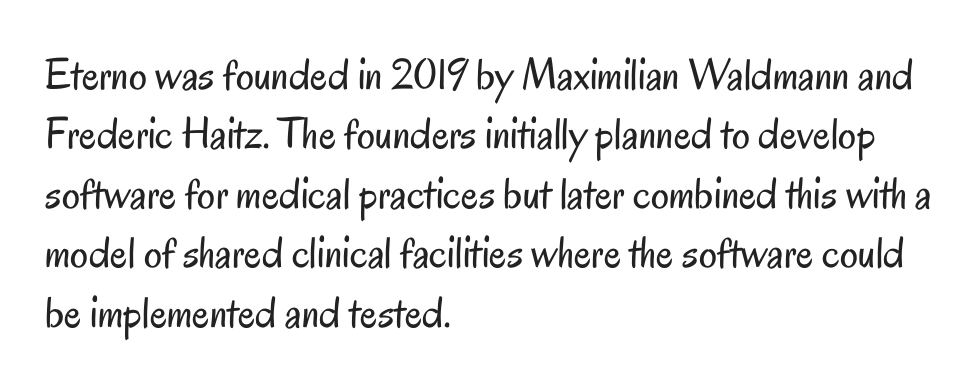
Q: Is the text bold? A: No.
Q: Is the text italic (slanted)? A: No, it is upright.
Q: Is the typeface a serif or a sans-serif typeface? A: Sans-serif.
Q: Is the text underlined? A: No.
Q: How is the paragraph aligned? A: Left-aligned.
Q: Is the spacing between letters normal or unusually wide? A: Normal.
Q: Is the spacing between lines tight, normal or loose? A: Normal.
Q: Width (condensed, normal, or wide)? A: Condensed.
Q: Stroke contrast? A: Low.
Q: x-height? A: Small.
Q: Monospaced? A: No.
